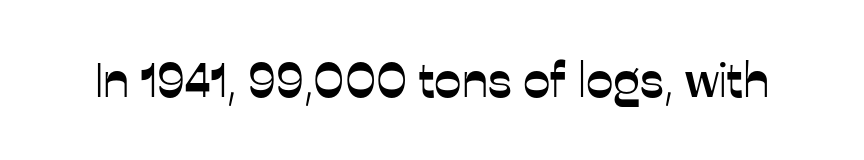
Q: Is the text italic (slanted)? A: No, it is upright.
Q: Is the typeface a serif or a sans-serif typeface? A: Sans-serif.
Q: Is the text underlined? A: No.
Q: Is the spacing between letters normal or unusually wide? A: Normal.
Q: Width (condensed, normal, or wide)? A: Normal.
Q: Stroke contrast? A: Low.
Q: x-height? A: Medium.
Q: Monospaced? A: No.
